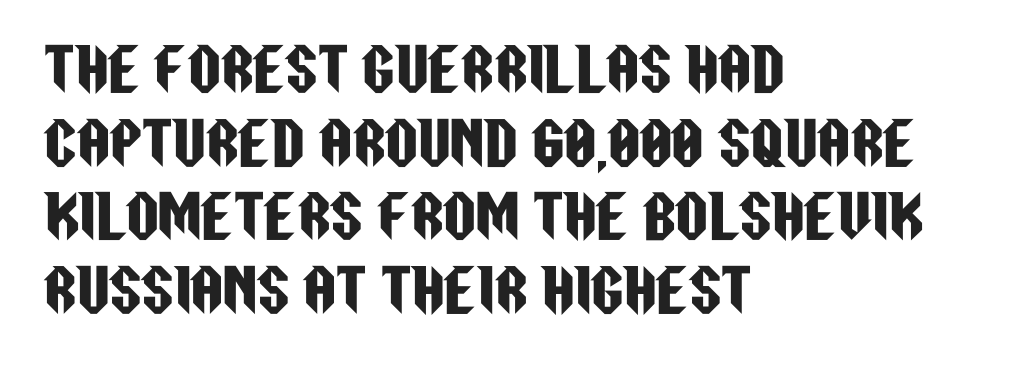
The image shows 57 px condensed sans-serif type, upright; set left-aligned, normal line spacing (1.29x), normal letter spacing, not underlined; low stroke contrast and a large x-height.
